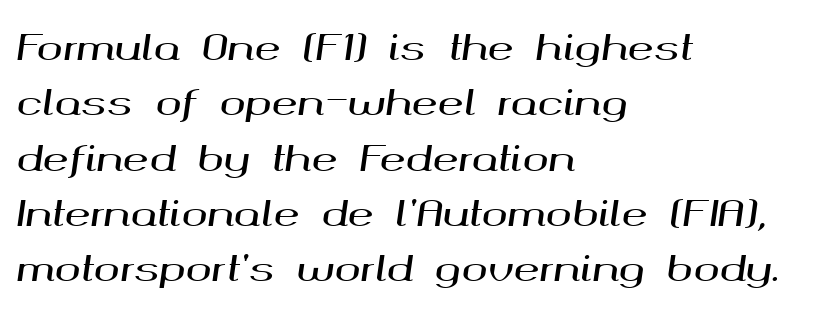
If you drew a line through each stem, it would be angled. Honestly, the letter spacing is just normal — you wouldn't notice it. The rendering uses natural spacing where letterforms have individual widths. Check under the words: just untouched page.
